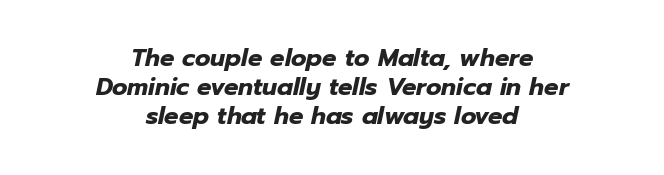
The image shows 24 px bold type, italic (leaning right); set centered, line spacing 1.21x, normal letter spacing, not underlined.
